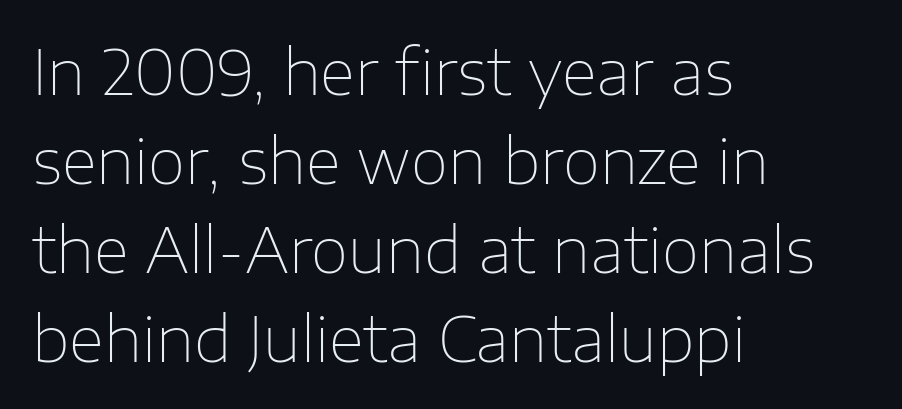
The image shows 61 px thin sans-serif type, upright; set left-aligned, normal line spacing (1.46x), normal letter spacing, not underlined; low stroke contrast and a medium x-height.
